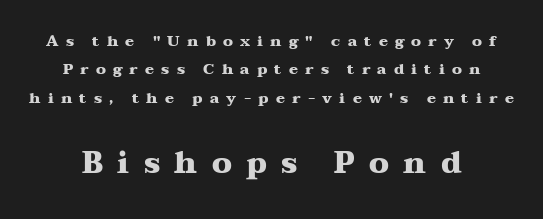
The image shows 30 px heavy, wide serif type, upright; set centered, loose line spacing (1.9x), unusually wide letter spacing (+0.48 em), not underlined; the second (bottom) block is 2.0x larger; medium stroke contrast and a medium x-height.
